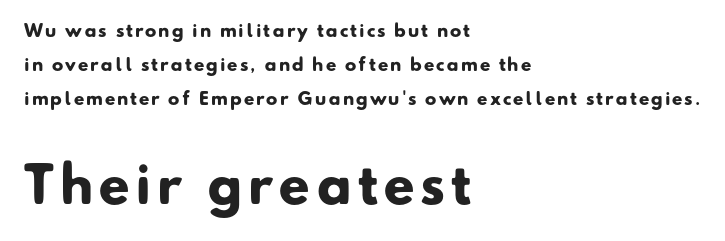
The image shows 50 px heavy sans-serif type; set left-aligned, loose line spacing (2.0x), not underlined; the second (bottom) block is 2.94x larger; low stroke contrast and a small x-height.
